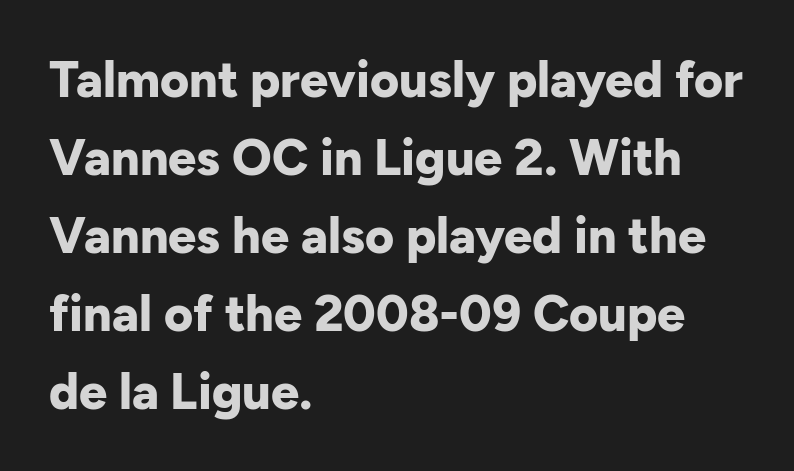
Beneath every word, the page is bare. Typographic density is high because the face is bold. The letters sit at their default tracking, neither squeezed nor spread. Regarding serifs, this sample does without them. This is the regular roman posture of the typeface.
